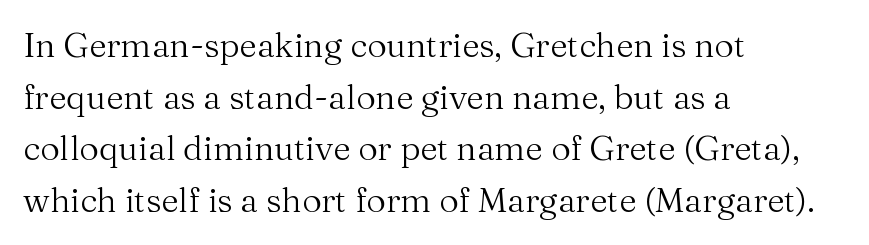
The image shows 34 px regular-weight serif type, upright; set left-aligned, normal line spacing (1.52x), normal letter spacing, not underlined; medium stroke contrast and a medium x-height.
